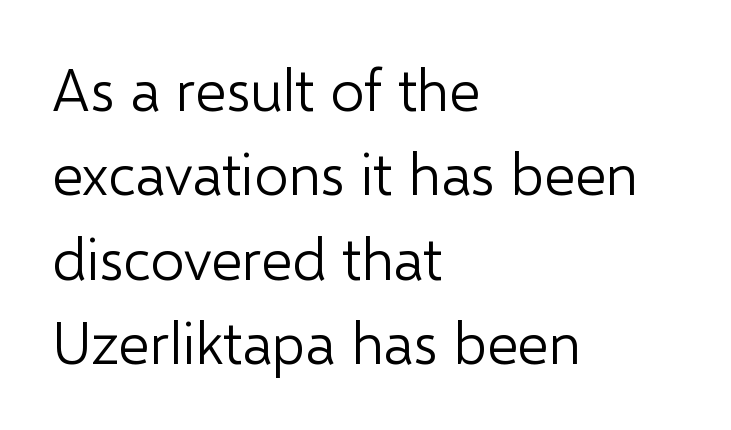
{"serif": "no", "italic": "no", "bold": "no", "weight": "light", "width": "normal", "stroke_contrast": "low", "x_height": "medium", "monospaced": "no", "underline": "no", "align": "left", "line_spacing": "normal", "line_spacing_ratio": 1.43, "letter_spacing": "normal", "letter_spacing_em": 0.0, "glyph_px": 59}
